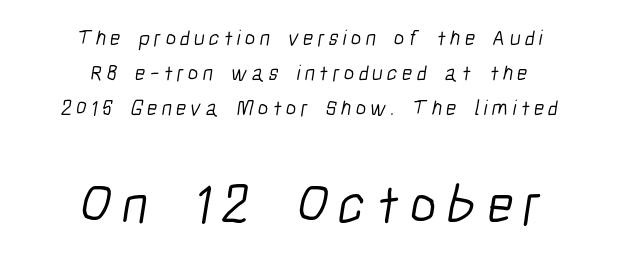
The image shows 56 px light, condensed sans-serif type; set centered, normal line spacing (1.6x), not underlined; the second (bottom) block is 2.55x larger; low stroke contrast and a medium x-height.
